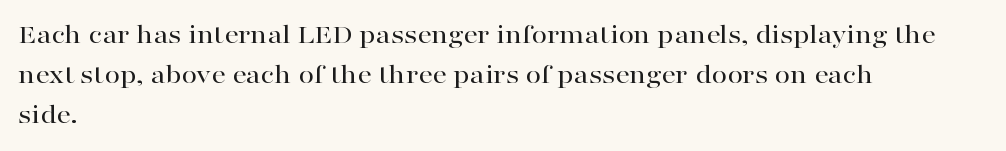
The image shows 28 px wide serif type, upright; set left-aligned, normal line spacing (1.43x), normal letter spacing, not underlined; high stroke contrast and a medium x-height.
